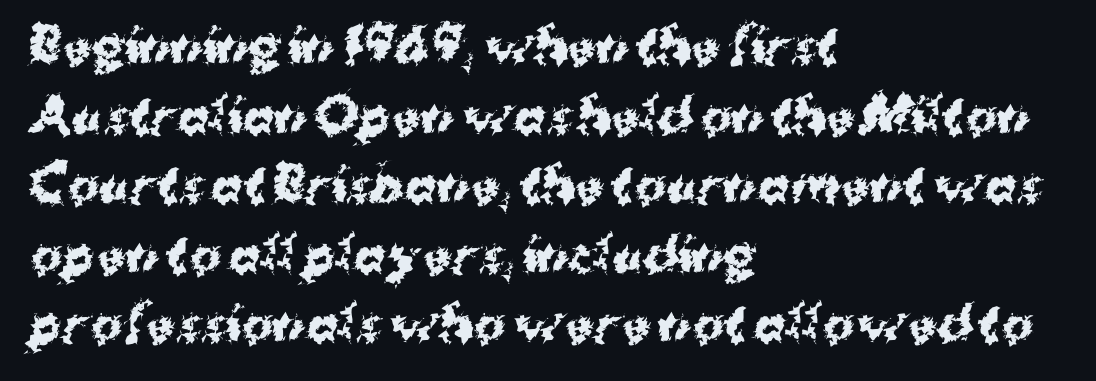
The image shows 47 px bold sans-serif type; set left-aligned, normal line spacing (1.48x), normal letter spacing, not underlined; medium stroke contrast and a medium x-height.
